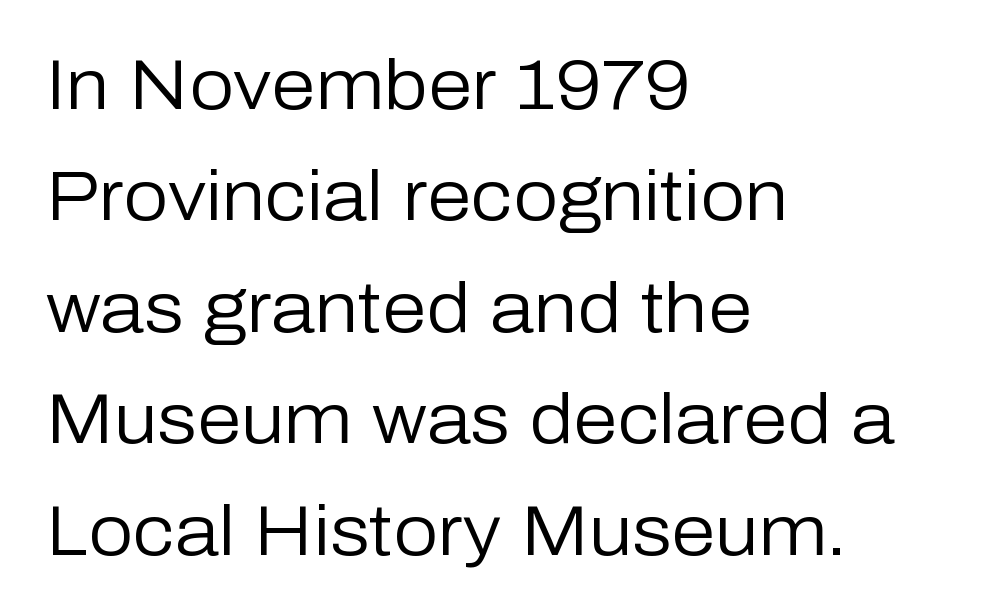
Q: Is the text bold? A: No.
Q: Is the text italic (slanted)? A: No, it is upright.
Q: Is the typeface a serif or a sans-serif typeface? A: Sans-serif.
Q: Is the text underlined? A: No.
Q: How is the paragraph aligned? A: Left-aligned.
Q: Is the spacing between letters normal or unusually wide? A: Normal.
Q: Is the spacing between lines tight, normal or loose? A: Normal.
Q: Width (condensed, normal, or wide)? A: Normal.
Q: Stroke contrast? A: Low.
Q: x-height? A: Medium.
Q: Monospaced? A: No.
